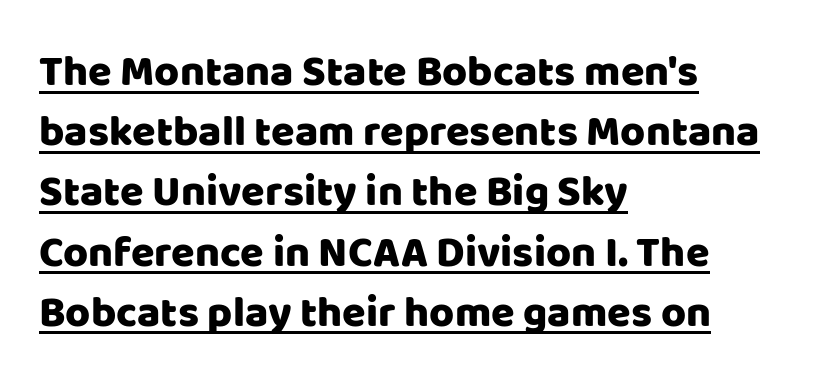
Each word holds together tightly as a unit, with standard inter-letter gaps. Type style note: lacks serifs. You can tell it's not italic because the verticals are truly vertical. These lines sit exactly where default settings would place them. Is the block centered? No — it sits flush against the left margin.
